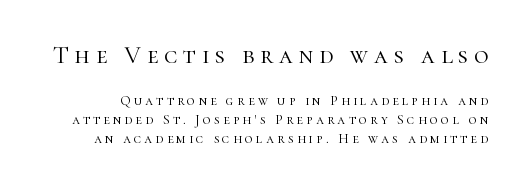
Q: Is the text bold? A: No.
Q: Is the text italic (slanted)? A: No, it is upright.
Q: Is the text underlined? A: No.
Q: Is the spacing between letters normal or unusually wide? A: Unusually wide.
Q: Is the spacing between lines tight, normal or loose? A: Normal.
Q: Which block of text is set in a larger size, the first (top) or the second (bottom)? A: The first (top) one.
